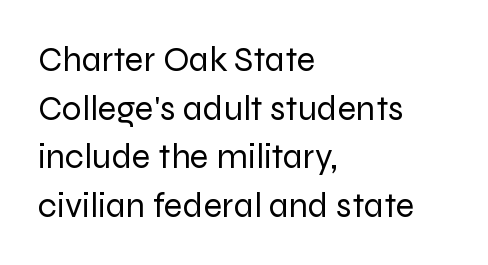
Does the lettering tilt? It doesn't — this is upright. The strokes are not fattened; the text isn't bold. Caption: multi-line text, flush left, ragged right. The rendering uses natural spacing where letterforms have individual widths.
